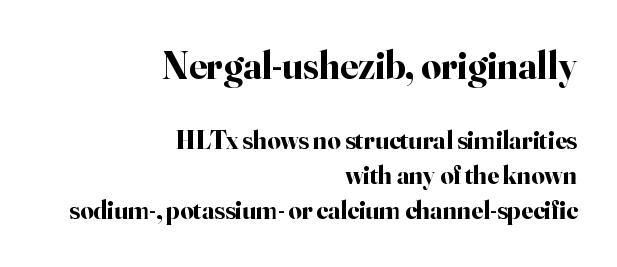
Q: Is the text bold? A: Yes.
Q: Is the text italic (slanted)? A: No, it is upright.
Q: Is the typeface a serif or a sans-serif typeface? A: Serif.
Q: Is the text underlined? A: No.
Q: How is the paragraph aligned? A: Right-aligned.
Q: Is the spacing between letters normal or unusually wide? A: Normal.
Q: Is the spacing between lines tight, normal or loose? A: Normal.
Q: Which block of text is set in a larger size, the first (top) or the second (bottom)? A: The first (top) one.
Q: Width (condensed, normal, or wide)? A: Normal.
Q: Stroke contrast? A: High.
Q: x-height? A: Small.
Q: Monospaced? A: No.
